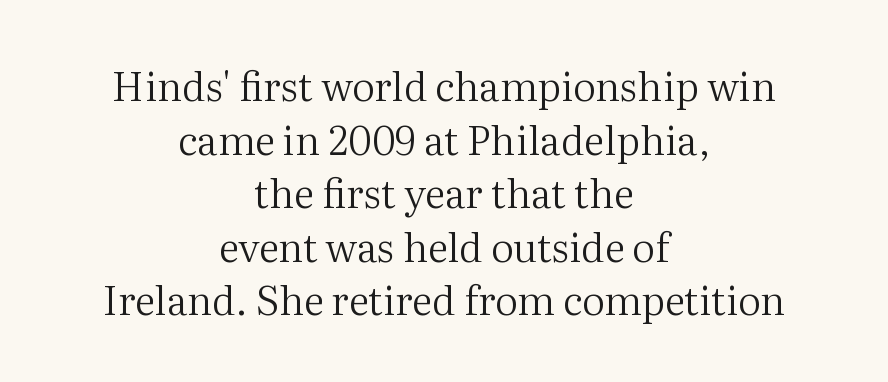
Q: Is the text bold? A: No.
Q: Is the text italic (slanted)? A: No, it is upright.
Q: Is the typeface a serif or a sans-serif typeface? A: Serif.
Q: Is the text underlined? A: No.
Q: How is the paragraph aligned? A: Centered.
Q: Is the spacing between letters normal or unusually wide? A: Normal.
Q: Is the spacing between lines tight, normal or loose? A: Normal.
Q: Width (condensed, normal, or wide)? A: Normal.
Q: Stroke contrast? A: Medium.
Q: x-height? A: Medium.
Q: Monospaced? A: No.
